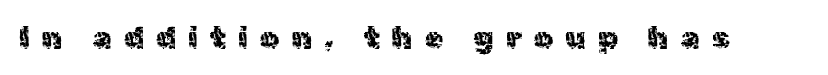
Rendered with straight, roman letterforms. The passage shown is typeset with a sans-serif family. Compared with a typical body face, this is equally light or lighter still. Descenders hang freely into open space. Tracking here is generous; glyphs stand well apart from one another. A typesetter would call this proportional, since set widths differ per character.
